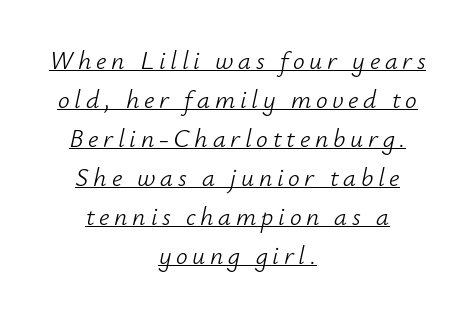
{"italic": "yes", "lean": "right", "slant_degrees": 12, "bold": "no", "underline": "yes", "align": "center", "line_spacing": "normal", "line_spacing_ratio": 1.5, "glyph_px": 26}
